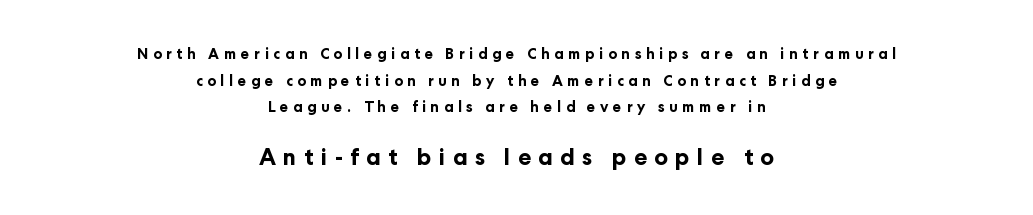
Q: Is the text bold? A: Yes.
Q: Is the text italic (slanted)? A: No, it is upright.
Q: Is the text underlined? A: No.
Q: How is the paragraph aligned? A: Centered.
Q: Is the spacing between letters normal or unusually wide? A: Unusually wide.
Q: Is the spacing between lines tight, normal or loose? A: Loose.
Q: Which block of text is set in a larger size, the first (top) or the second (bottom)? A: The second (bottom) one.
